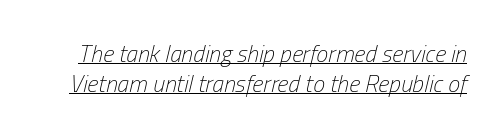
Stroke mass is kept to a normal reading level or below. A typesetter would call this zero additional tracking. Emphasis is given by a line drawn under the lettering. Tall strokes in this sample are angled rather than plumb.
